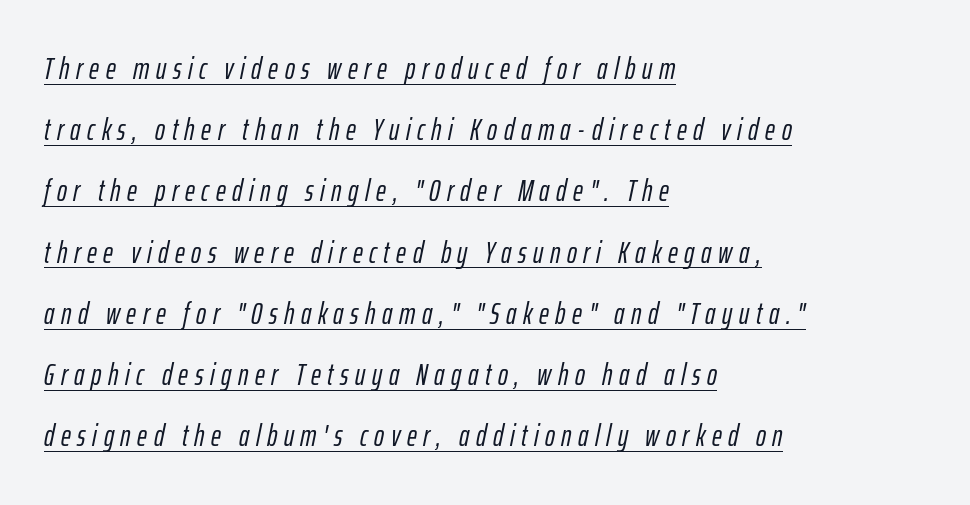
Q: Is the text italic (slanted)? A: Yes, it leans right by about 12 degrees.
Q: Is the text underlined? A: Yes.
Q: How is the paragraph aligned? A: Left-aligned.
Q: Is the spacing between letters normal or unusually wide? A: Unusually wide.
Q: Is the spacing between lines tight, normal or loose? A: Loose.
Q: Width (condensed, normal, or wide)? A: Condensed.
Q: Stroke contrast? A: Low.
Q: x-height? A: Medium.
Q: Monospaced? A: No.
